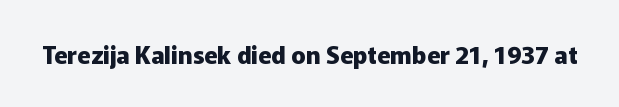
Q: Is the text bold? A: Yes.
Q: Is the text italic (slanted)? A: No, it is upright.
Q: Is the text underlined? A: No.
Q: Is the spacing between letters normal or unusually wide? A: Normal.
